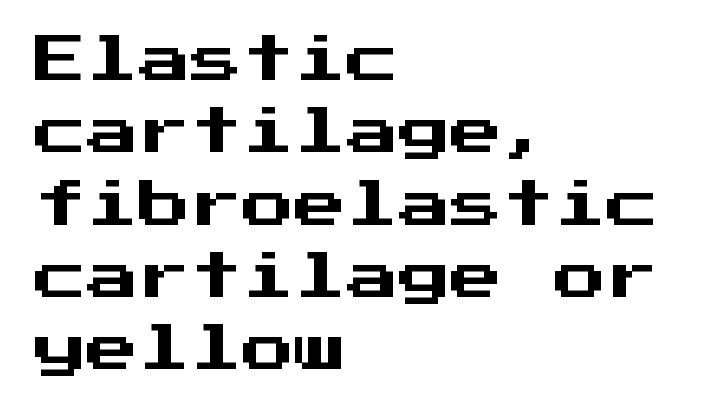
Q: Is the text italic (slanted)? A: No, it is upright.
Q: Is the typeface a serif or a sans-serif typeface? A: Sans-serif.
Q: Is the text underlined? A: No.
Q: How is the paragraph aligned? A: Left-aligned.
Q: Is the spacing between letters normal or unusually wide? A: Normal.
Q: Is the spacing between lines tight, normal or loose? A: Normal.
Q: Width (condensed, normal, or wide)? A: Normal.
Q: Stroke contrast? A: Medium.
Q: x-height? A: Medium.
Q: Monospaced? A: Yes.
